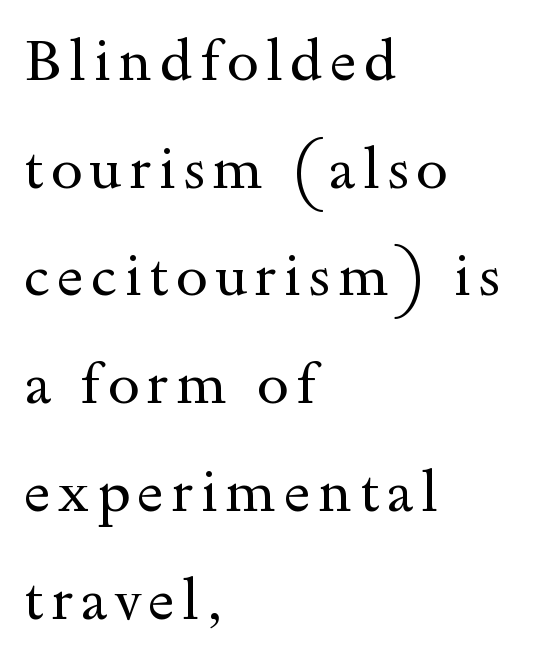
The image shows 57 px regular-weight, wide serif type, upright; set left-aligned, line spacing 1.89x, not underlined; a small x-height.
